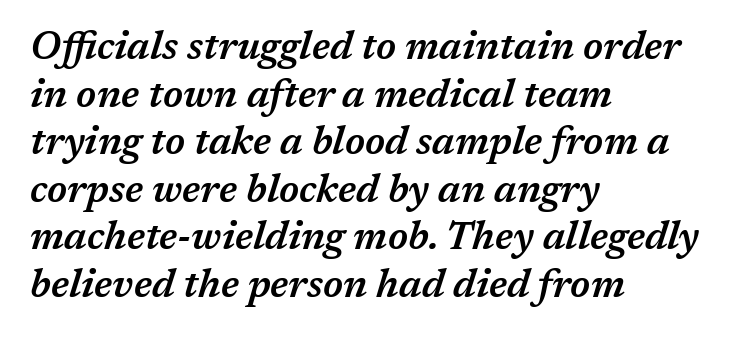
{"italic": "yes", "lean": "right", "slant_degrees": 17, "bold": "semi", "weight": "semibold", "width": "normal", "stroke_contrast": "medium", "x_height": "medium", "monospaced": "no", "underline": "no", "align": "left", "line_spacing_ratio": 1.22, "letter_spacing": "normal", "letter_spacing_em": 0.0, "glyph_px": 39}
